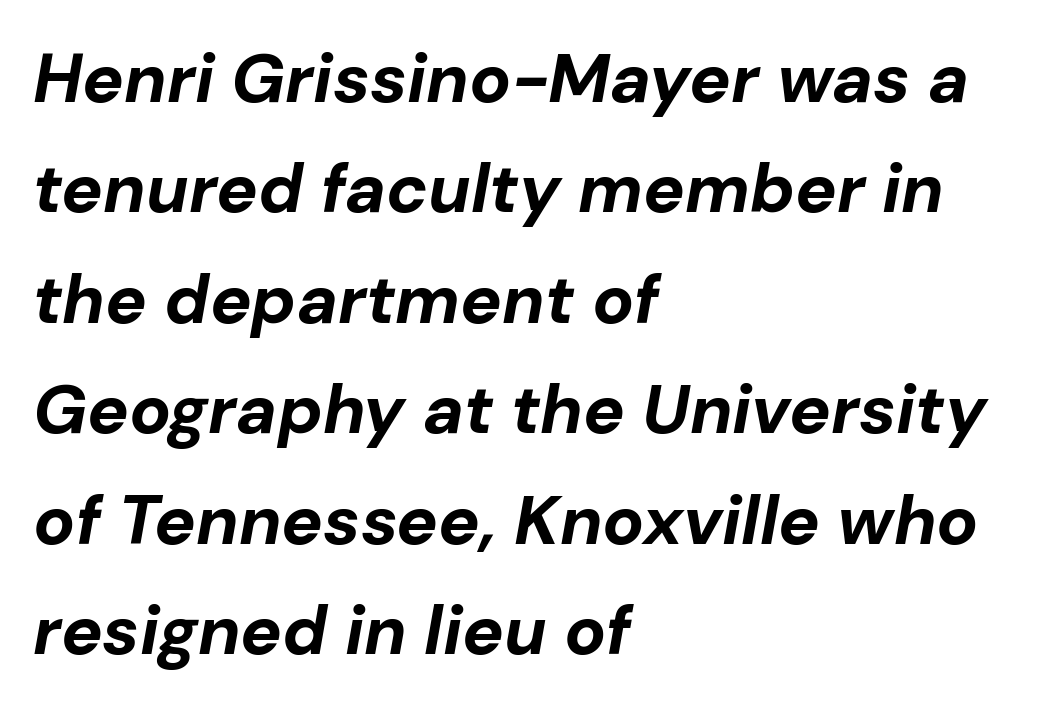
The image shows 69 px bold type, italic (leaning right); set left-aligned, normal line spacing (1.6x), normal letter spacing, not underlined; low stroke contrast and a medium x-height.
